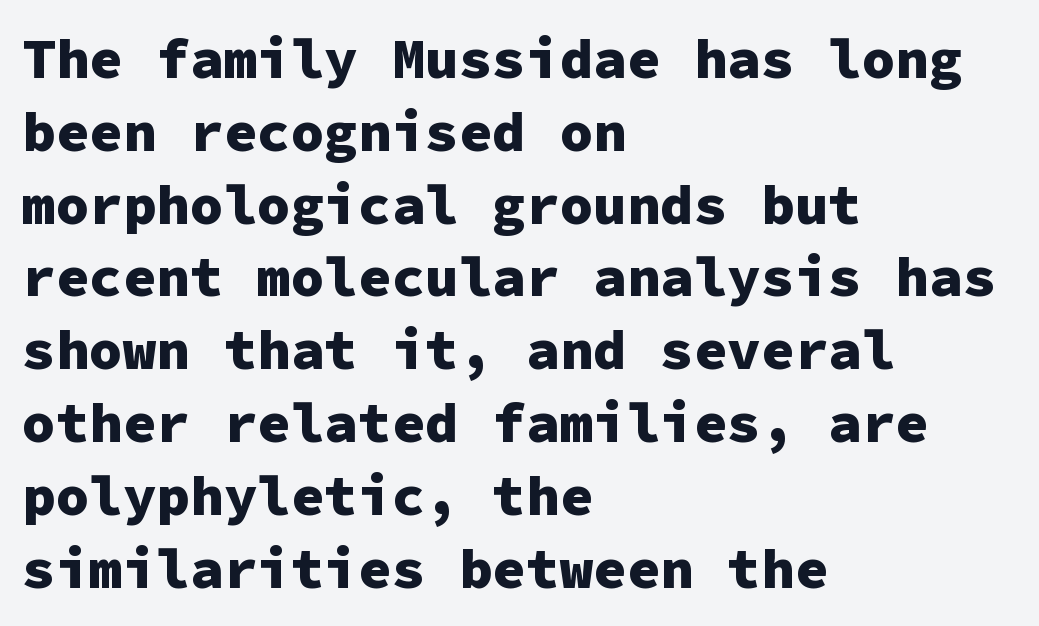
The ragged edge is on the right, which tells us the setting is flush left. Evenly set lines give the paragraph a standard silhouette. This is heavy type, rendered in bold. No feet cap the strokes, marking this as sans-serif type. Posture: straight, roman, zero tilt. Does extra space separate the letters? No, they use regular spacing.
